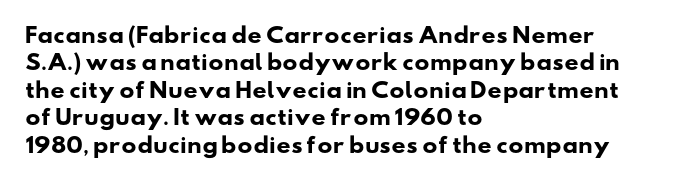
Q: Is the text bold? A: Yes.
Q: Is the text underlined? A: No.
Q: How is the paragraph aligned? A: Left-aligned.
Q: Is the spacing between letters normal or unusually wide? A: Normal.
Q: Is the spacing between lines tight, normal or loose? A: Normal.
